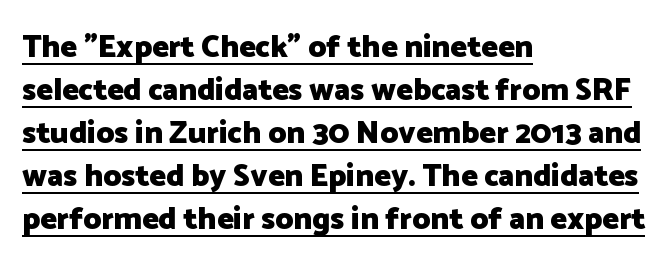
Vertically, the passage feels balanced, rows spaced as you'd expect. Looks like regular typesetting: each glyph gets only the width it needs. Posture: upright roman. Caption: multi-line text, flush left, ragged right. The line texture is even and compact thanks to regular tracking.
